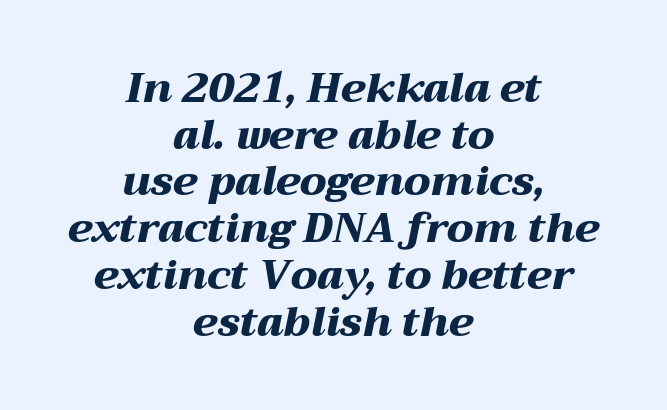
In terms of letterspacing, this is plain default setting. Characters are canted at an angle relative to the baseline's perpendicular. Neither beginnings nor endings align; midpoints do. Note the varied advance widths — an 'i' is clearly narrower than an 'm'. Is there much room between lines? No — they nearly touch.
